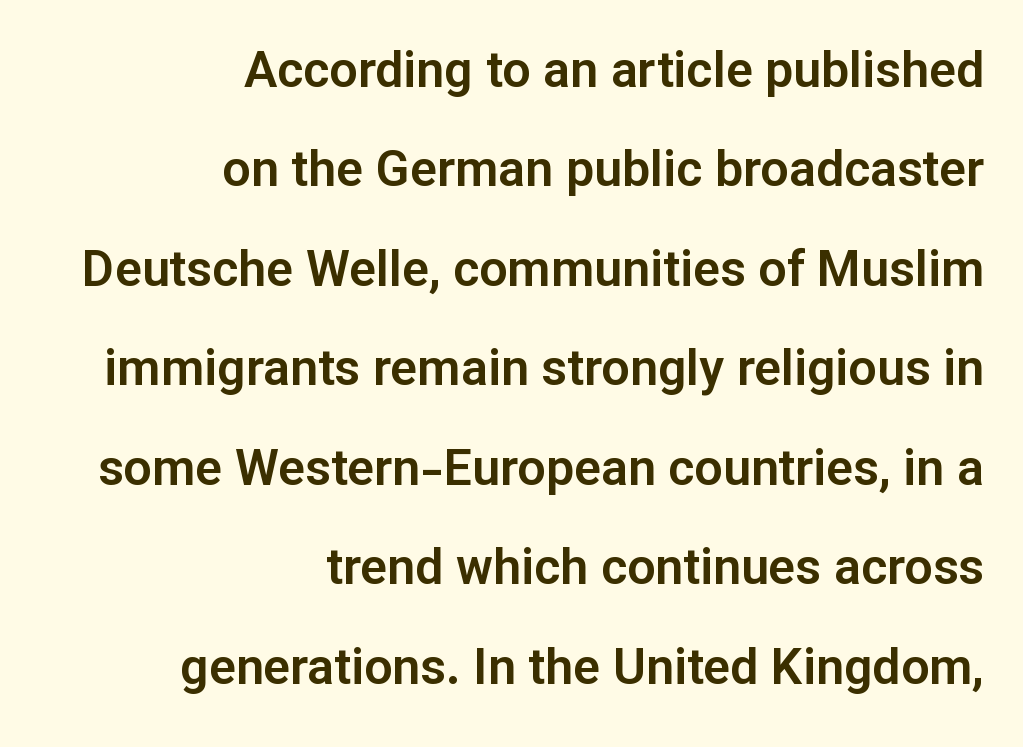
Q: Is the text italic (slanted)? A: No, it is upright.
Q: Is the typeface a serif or a sans-serif typeface? A: Sans-serif.
Q: Is the text underlined? A: No.
Q: How is the paragraph aligned? A: Right-aligned.
Q: Is the spacing between letters normal or unusually wide? A: Normal.
Q: Is the spacing between lines tight, normal or loose? A: Loose.
Q: Width (condensed, normal, or wide)? A: Normal.
Q: Stroke contrast? A: Low.
Q: x-height? A: Medium.
Q: Monospaced? A: No.
